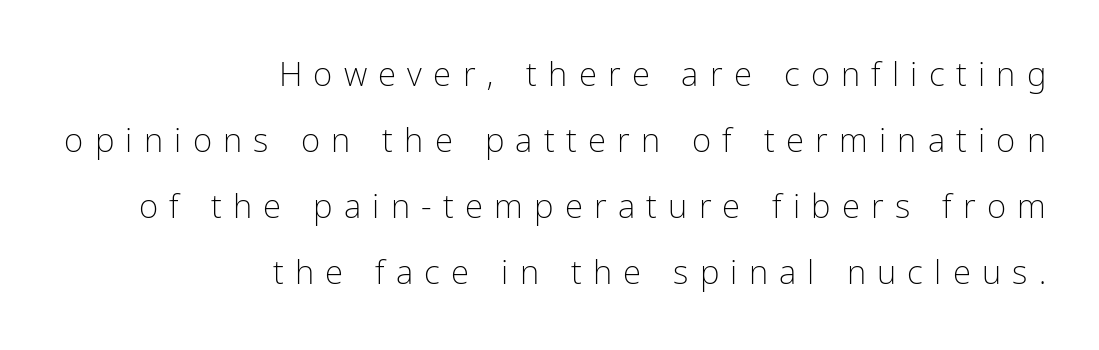
Q: Is the text bold? A: No.
Q: Is the text italic (slanted)? A: No, it is upright.
Q: Is the typeface a serif or a sans-serif typeface? A: Sans-serif.
Q: Is the text underlined? A: No.
Q: How is the paragraph aligned? A: Right-aligned.
Q: Is the spacing between letters normal or unusually wide? A: Unusually wide.
Q: Is the spacing between lines tight, normal or loose? A: Loose.
Q: Width (condensed, normal, or wide)? A: Condensed.
Q: Stroke contrast? A: Low.
Q: x-height? A: Medium.
Q: Monospaced? A: No.
